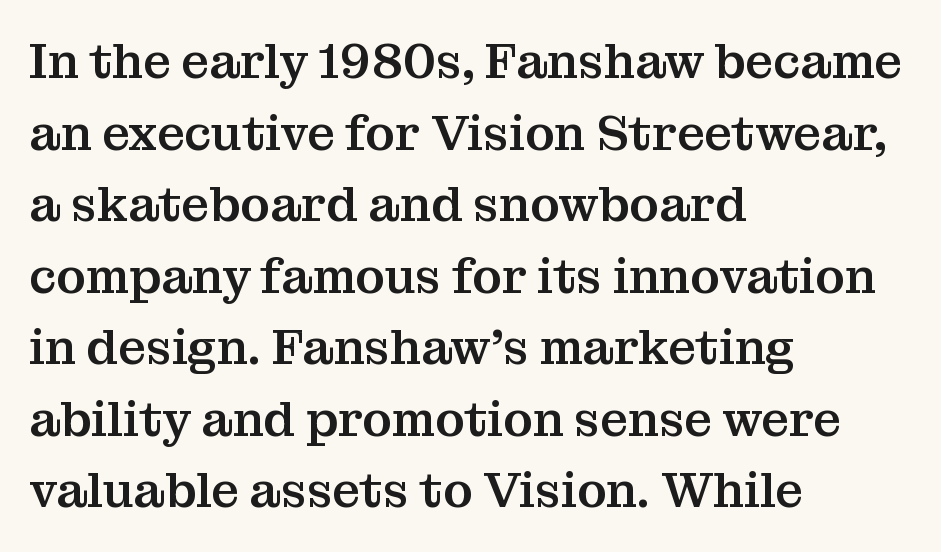
The rendering uses natural spacing where letterforms have individual widths. A serif font was chosen for this passage. Lines of text with bare space underneath. Reading down the column, the eye jumps a familiar distance to each next line. Line starts are locked; line ends wander.
